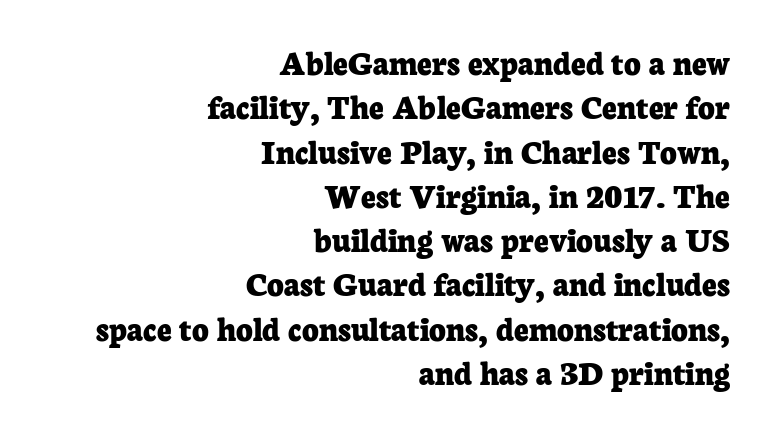
The image shows 36 px bold serif type, upright; set right-aligned, line spacing 1.23x, normal letter spacing, not underlined; low stroke contrast and a medium x-height.
